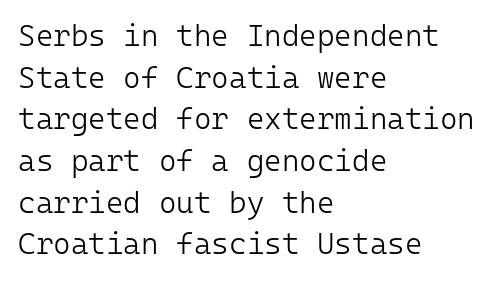
{"serif": "no", "italic": "no", "bold": "no", "weight": "light", "width": "normal", "stroke_contrast": "low", "x_height": "medium", "monospaced": "yes", "underline": "no", "align": "left", "line_spacing": "normal", "line_spacing_ratio": 1.39, "letter_spacing": "normal", "letter_spacing_em": 0.0, "glyph_px": 30}
